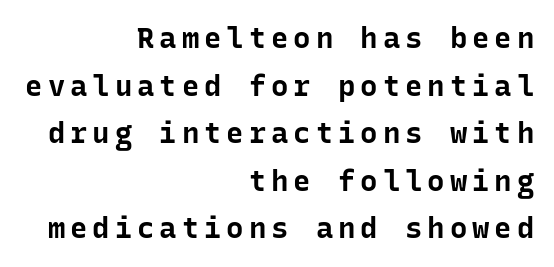
{"serif": "no", "italic": "no", "bold": "yes", "weight": "bold", "width": "normal", "stroke_contrast": "low", "x_height": "medium", "monospaced": "yes", "underline": "no", "align": "right", "line_spacing": "normal", "line_spacing_ratio": 1.64, "glyph_px": 29}
